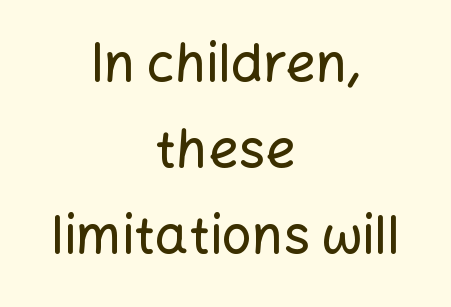
The image shows 53 px sans-serif type, upright; set centered, normal line spacing (1.62x), normal letter spacing, not underlined; low stroke contrast and a medium x-height.
